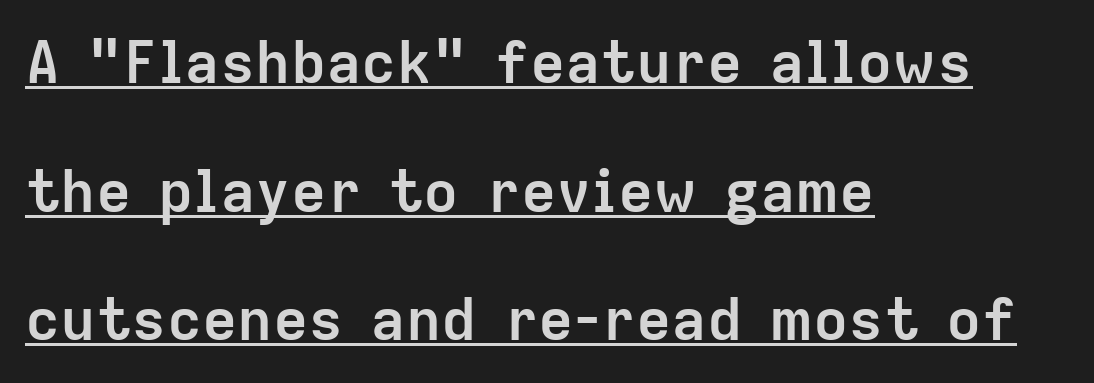
Q: Is the text bold? A: Yes.
Q: Is the text italic (slanted)? A: No, it is upright.
Q: Is the typeface a serif or a sans-serif typeface? A: Sans-serif.
Q: Is the text underlined? A: Yes.
Q: How is the paragraph aligned? A: Left-aligned.
Q: Is the spacing between letters normal or unusually wide? A: Normal.
Q: Is the spacing between lines tight, normal or loose? A: Loose.
Q: Width (condensed, normal, or wide)? A: Normal.
Q: Stroke contrast? A: Low.
Q: x-height? A: Medium.
Q: Monospaced? A: No.
